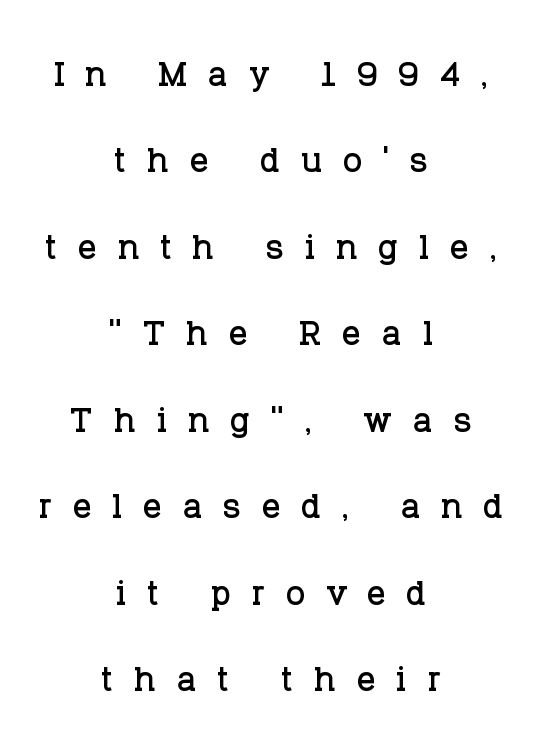
Each letter keeps its own natural width here, so spacing adapts to shape. There is plenty of visible air inserted between adjacent glyphs. A roman cut, with each character standing at attention. Are there feet on the stems? There are — it's a serif.
